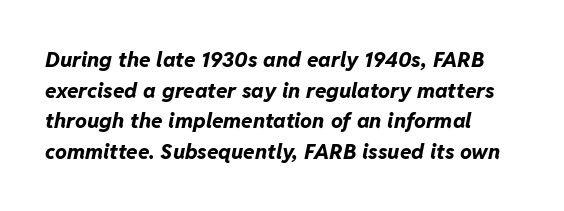
The image shows 21 px bold type, italic (leaning right); set normal line spacing (1.46x), normal letter spacing, not underlined.
